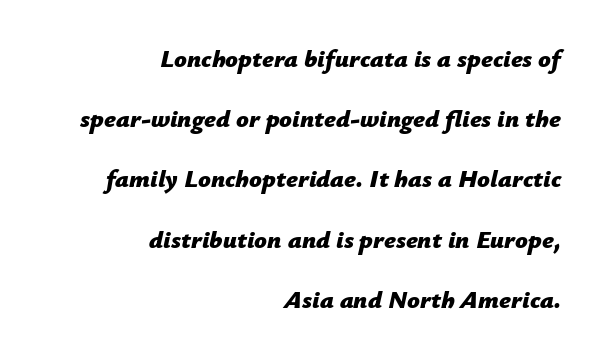
Notice the wide empty band between every row — that's loose leading. Check the space under the baseline: it is left empty. These lines keep a tight, regular rhythm from letter to letter. Yep, that's italic — everything's leaning. A flush-right, rag-left setting is used for this passage. Caption: bold face, heavy strokes.
